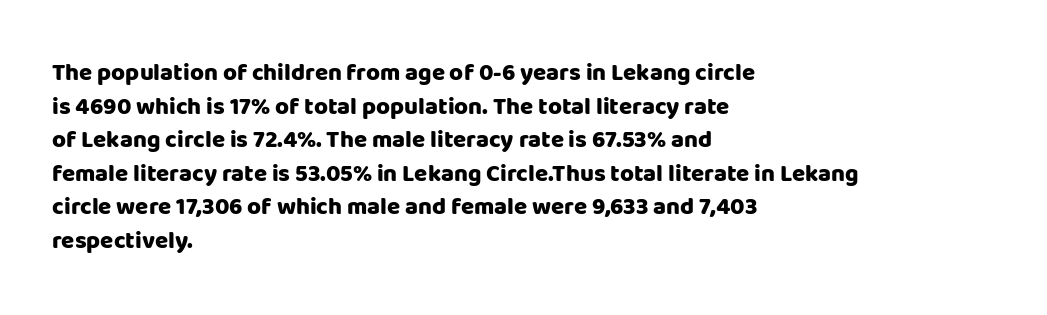
{"italic": "no", "bold": "yes", "underline": "no", "align": "left", "line_spacing": "normal", "line_spacing_ratio": 1.4, "letter_spacing": "normal", "letter_spacing_em": 0.0, "glyph_px": 24}
